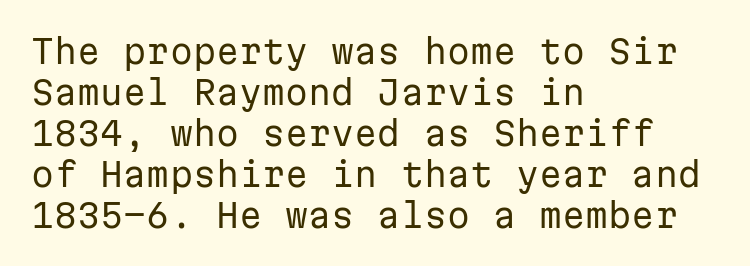
Q: Is the text bold? A: No.
Q: Is the text italic (slanted)? A: No, it is upright.
Q: Is the typeface a serif or a sans-serif typeface? A: Sans-serif.
Q: Is the text underlined? A: No.
Q: How is the paragraph aligned? A: Left-aligned.
Q: Is the spacing between letters normal or unusually wide? A: Normal.
Q: Width (condensed, normal, or wide)? A: Normal.
Q: Stroke contrast? A: Low.
Q: x-height? A: Medium.
Q: Monospaced? A: Yes.
